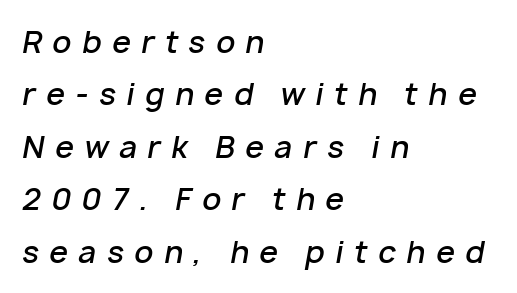
The paragraph shown leans on its left margin. Here the glyphs are tracked loosely, breaking word shapes into spaced letters. Looking at the ascenders, they clearly lean. On the weight axis this lands at semibold, roughly 600.
